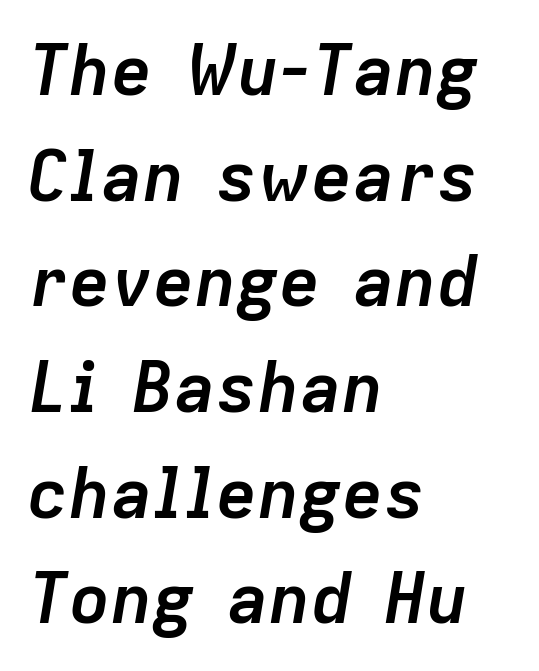
{"italic": "yes", "lean": "right", "slant_degrees": 9, "bold": "yes", "weight": "semibold", "width": "normal", "stroke_contrast": "low", "x_height": "medium", "monospaced": "no", "underline": "no", "align": "left", "line_spacing": "normal", "line_spacing_ratio": 1.51, "letter_spacing": "normal", "letter_spacing_em": 0.0, "glyph_px": 70}
